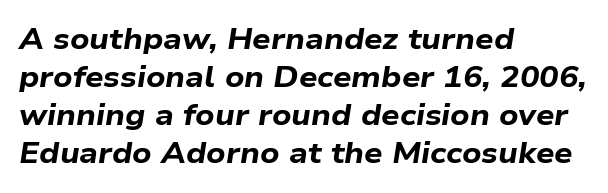
The letters advance in unequal steps, a hallmark of proportional type. Emphasis-style slanted type is in use. Compared with a centered layout, this one pins lines to the left instead. Set as a true bold cut, around the 700 mark. Is the letter spacing exaggerated? No — it looks like the ordinary default.
